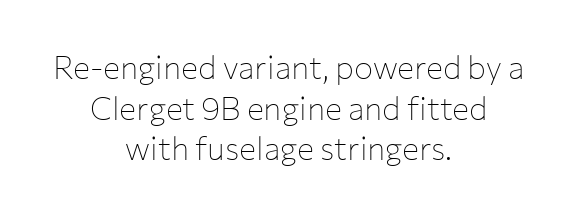
{"serif": "no", "italic": "no", "bold": "no", "weight": "thin", "width": "normal", "stroke_contrast": "low", "x_height": "medium", "monospaced": "no", "underline": "no", "align": "center", "line_spacing": "normal", "line_spacing_ratio": 1.27, "letter_spacing": "normal", "letter_spacing_em": 0.0, "glyph_px": 32}
